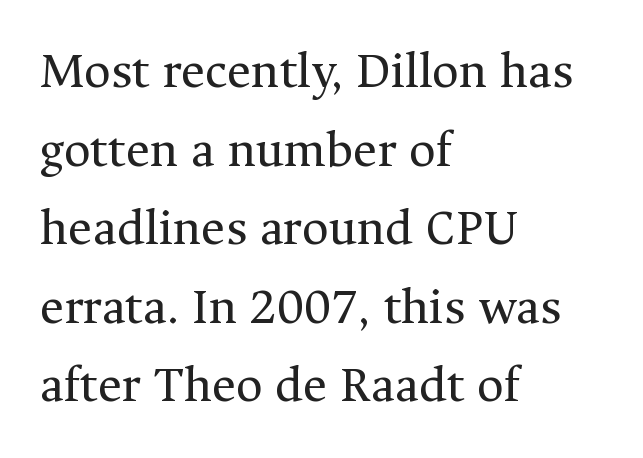
Character widths vary here, with narrow letters taking less room than wide ones. Does the type have serifs? Yes, each stem ends in a small foot. The rendering anchors every line to the left-hand side. Each row of text sits above clean, open space. This rendering leaves character spacing at its baseline value.
